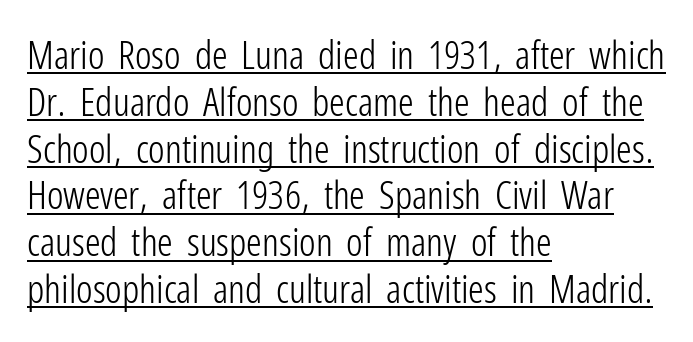
{"serif": "no", "italic": "no", "bold": "no", "weight": "light", "width": "condensed", "stroke_contrast": "low", "x_height": "medium", "monospaced": "no", "underline": "yes", "align": "left", "line_spacing_ratio": 1.2, "letter_spacing": "normal", "letter_spacing_em": 0.0, "glyph_px": 39}
